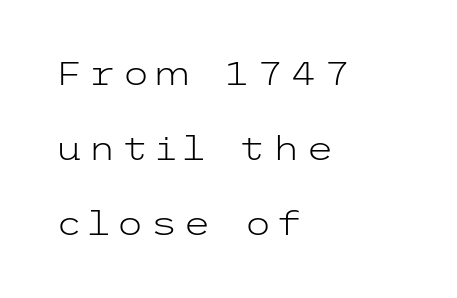
Q: Is the text bold? A: No.
Q: Is the text italic (slanted)? A: No, it is upright.
Q: Is the typeface a serif or a sans-serif typeface? A: Sans-serif.
Q: Is the text underlined? A: No.
Q: How is the paragraph aligned? A: Left-aligned.
Q: Is the spacing between lines tight, normal or loose? A: Loose.
Q: Width (condensed, normal, or wide)? A: Wide.
Q: Stroke contrast? A: Low.
Q: x-height? A: Medium.
